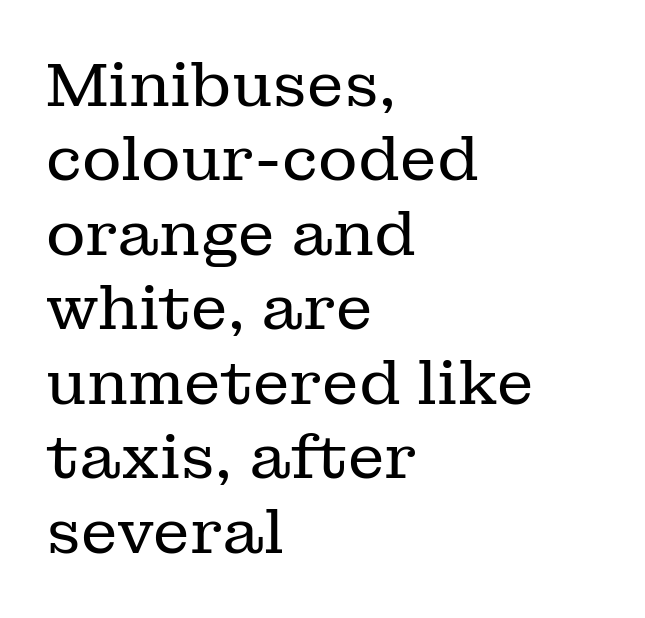
Q: Is the text bold? A: No.
Q: Is the text italic (slanted)? A: No, it is upright.
Q: Is the typeface a serif or a sans-serif typeface? A: Serif.
Q: Is the text underlined? A: No.
Q: How is the paragraph aligned? A: Left-aligned.
Q: Is the spacing between letters normal or unusually wide? A: Normal.
Q: Width (condensed, normal, or wide)? A: Normal.
Q: Stroke contrast? A: Low.
Q: x-height? A: Medium.
Q: Monospaced? A: No.
